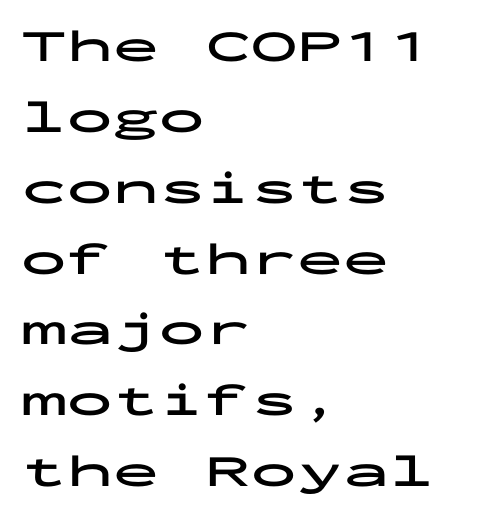
Q: Is the text bold? A: Yes.
Q: Is the text italic (slanted)? A: No, it is upright.
Q: Is the typeface a serif or a sans-serif typeface? A: Sans-serif.
Q: Is the text underlined? A: No.
Q: How is the paragraph aligned? A: Left-aligned.
Q: Is the spacing between letters normal or unusually wide? A: Normal.
Q: Is the spacing between lines tight, normal or loose? A: Normal.
Q: Width (condensed, normal, or wide)? A: Wide.
Q: Stroke contrast? A: Low.
Q: x-height? A: Medium.
Q: Monospaced? A: Yes.
